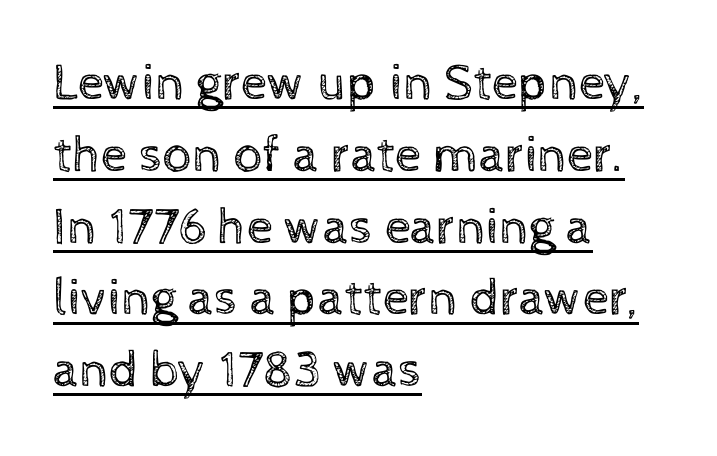
The lines are quadded left. No extra tracking has been applied to these lines. Do the characters align in a grid? No, the font is proportional. Compared with a typical body face, this is equally light or lighter still. Quick note: not italic, upright. Students, observe the line beneath the letters — that is underlining.
